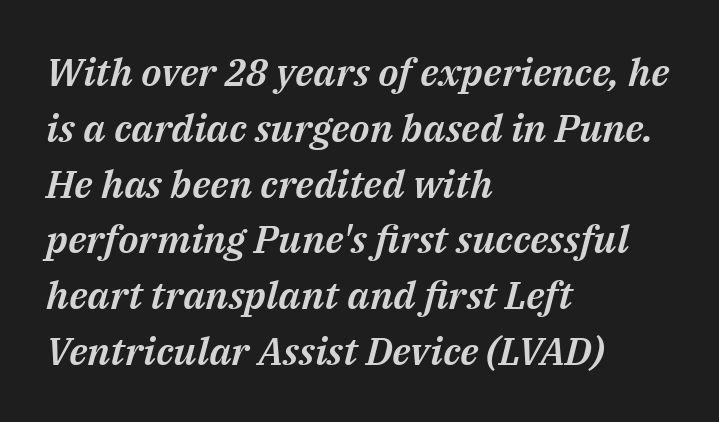
Leading: standard. The letterforms sit shoulder to shoulder at normal distance. The text carries the slant typical of an italic or oblique font. Where is the straight margin? On the left. Just letters on the line, the space beneath them empty. The rendering uses natural spacing where letterforms have individual widths.
